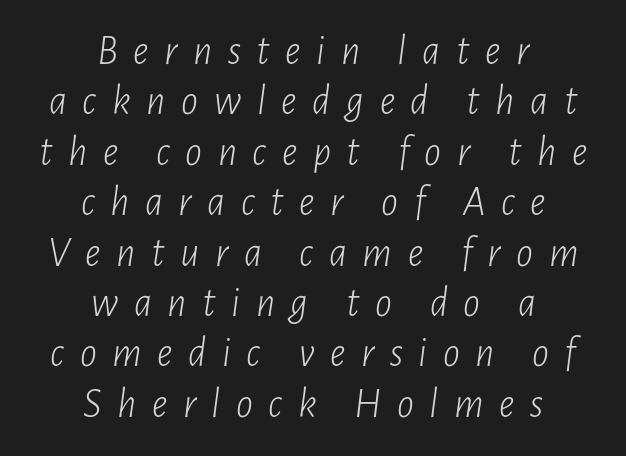
The image shows 42 px light, condensed type, italic (leaning right); set centered, line spacing 1.2x, unusually wide letter spacing (+0.37 em), not underlined; low stroke contrast and a medium x-height.
